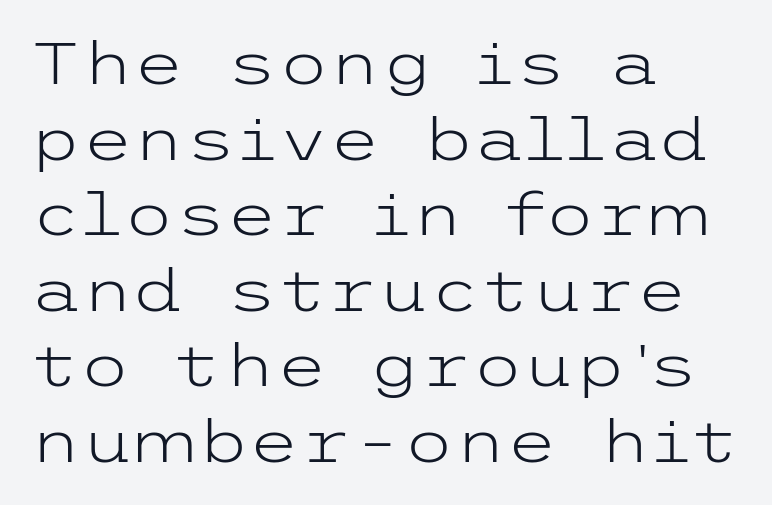
Q: Is the text bold? A: No.
Q: Is the text italic (slanted)? A: No, it is upright.
Q: Is the typeface a serif or a sans-serif typeface? A: Sans-serif.
Q: Is the text underlined? A: No.
Q: How is the paragraph aligned? A: Left-aligned.
Q: Is the spacing between letters normal or unusually wide? A: Normal.
Q: Is the spacing between lines tight, normal or loose? A: Normal.
Q: Width (condensed, normal, or wide)? A: Wide.
Q: Stroke contrast? A: Low.
Q: x-height? A: Medium.
